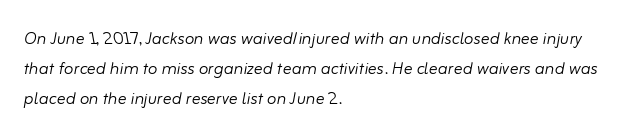
Q: Is the text bold? A: No.
Q: Is the text italic (slanted)? A: Yes, it leans right by about 10 degrees.
Q: Is the text underlined? A: No.
Q: How is the paragraph aligned? A: Left-aligned.
Q: Is the spacing between letters normal or unusually wide? A: Normal.
Q: Is the spacing between lines tight, normal or loose? A: Normal.
